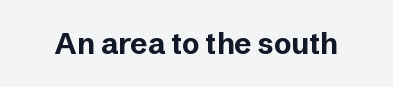
The image shows 29 px bold sans-serif type, upright; set normal letter spacing, not underlined; low stroke contrast and a medium x-height.
